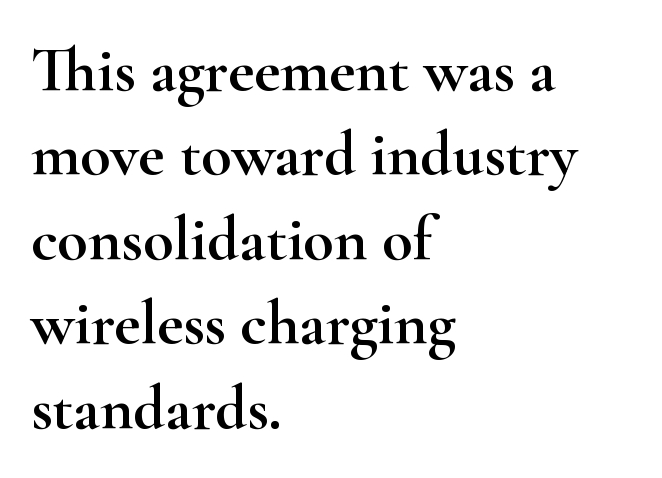
Q: Is the text italic (slanted)? A: No, it is upright.
Q: Is the typeface a serif or a sans-serif typeface? A: Serif.
Q: Is the text underlined? A: No.
Q: How is the paragraph aligned? A: Left-aligned.
Q: Is the spacing between letters normal or unusually wide? A: Normal.
Q: Is the spacing between lines tight, normal or loose? A: Normal.
Q: Width (condensed, normal, or wide)? A: Wide.
Q: Stroke contrast? A: High.
Q: x-height? A: Small.
Q: Monospaced? A: No.
